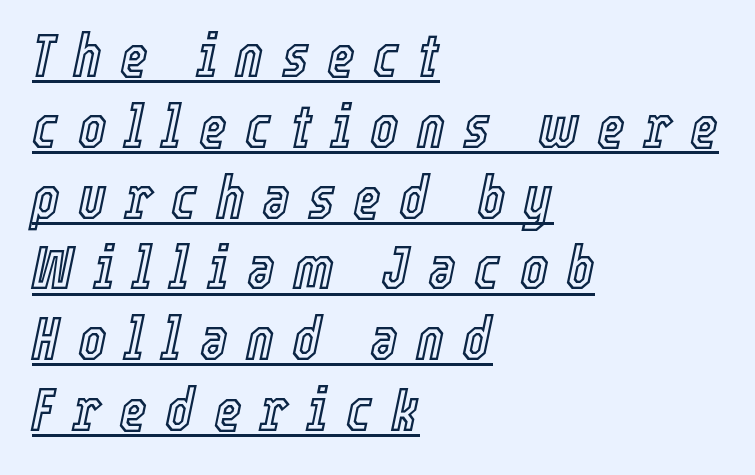
The image shows 60 px condensed type, italic (leaning right); set left-aligned, line spacing 1.18x, unusually wide letter spacing (+0.3 em), underlined; a medium x-height.
